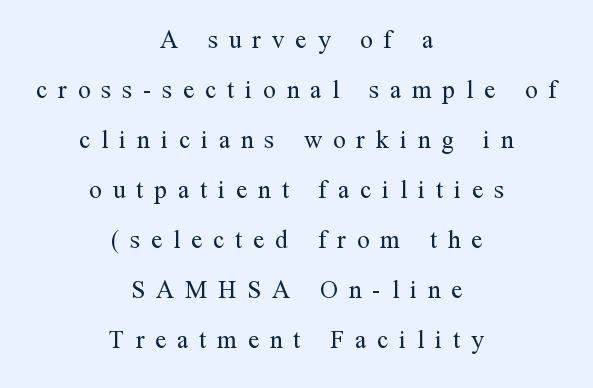
The image shows 25 px text type, upright; set centered, loose line spacing (2.0x), unusually wide letter spacing (+0.44 em), not underlined.
